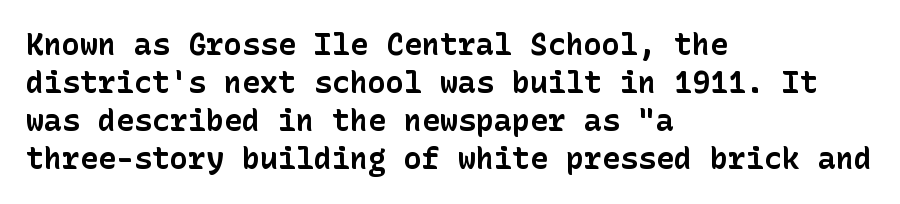
Q: Is the text bold? A: Yes.
Q: Is the text italic (slanted)? A: No, it is upright.
Q: Is the typeface a serif or a sans-serif typeface? A: Sans-serif.
Q: Is the text underlined? A: No.
Q: How is the paragraph aligned? A: Left-aligned.
Q: Is the spacing between letters normal or unusually wide? A: Normal.
Q: Is the spacing between lines tight, normal or loose? A: Normal.
Q: Width (condensed, normal, or wide)? A: Normal.
Q: Stroke contrast? A: Low.
Q: x-height? A: Medium.
